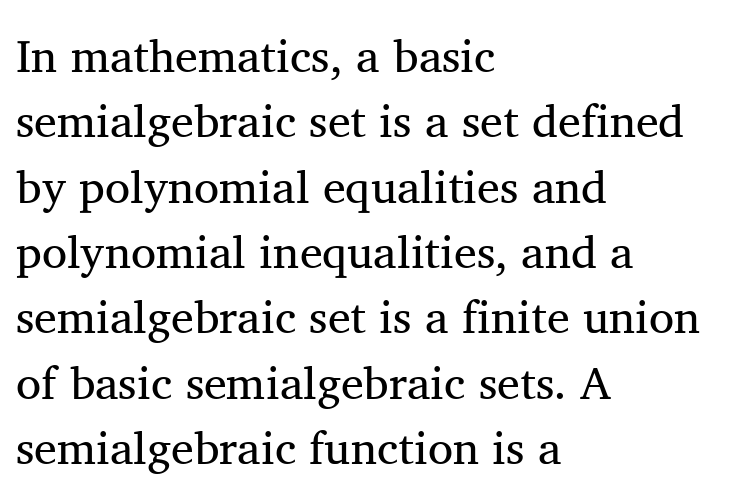
{"serif": "yes", "italic": "no", "bold": "no", "weight": "regular", "width": "normal", "stroke_contrast": "medium", "x_height": "medium", "monospaced": "no", "underline": "no", "align": "left", "line_spacing": "normal", "line_spacing_ratio": 1.42, "letter_spacing": "normal", "letter_spacing_em": 0.0, "glyph_px": 46}
